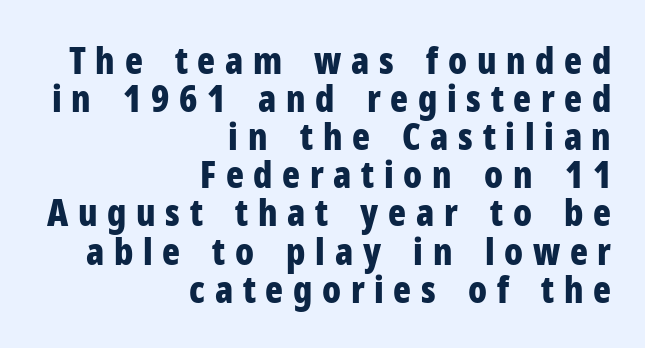
{"serif": "no", "italic": "no", "bold": "yes", "weight": "bold", "width": "condensed", "stroke_contrast": "low", "x_height": "medium", "monospaced": "no", "underline": "no", "align": "right", "line_spacing": "tight", "line_spacing_ratio": 1.03, "letter_spacing": "wide", "letter_spacing_em": 0.26, "glyph_px": 37}
